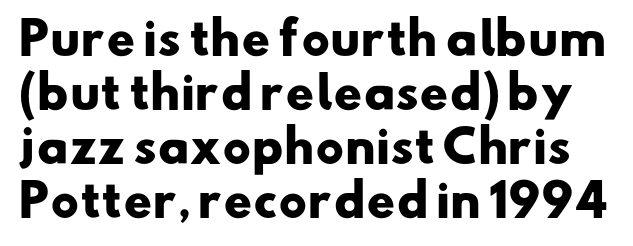
Q: Is the text bold? A: Yes.
Q: Is the typeface a serif or a sans-serif typeface? A: Sans-serif.
Q: Is the text underlined? A: No.
Q: Is the spacing between letters normal or unusually wide? A: Normal.
Q: Width (condensed, normal, or wide)? A: Wide.
Q: Stroke contrast? A: Low.
Q: x-height? A: Small.
Q: Monospaced? A: No.
